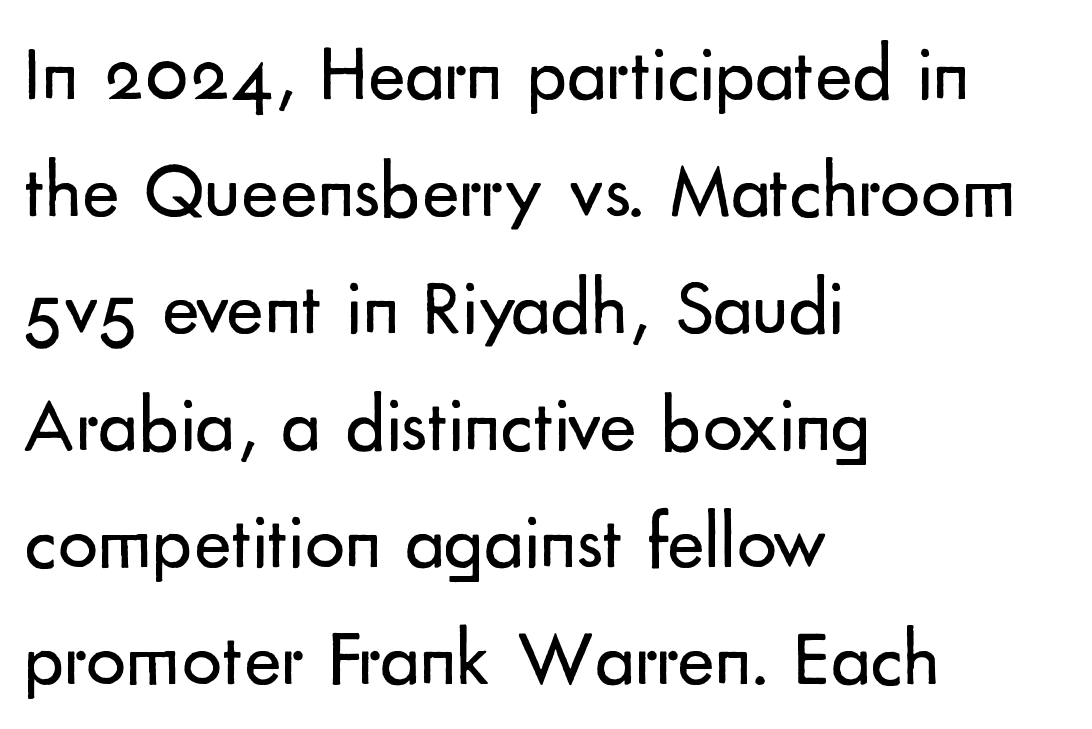
A classic flush-left, rag-right setting is used for this passage. Varying glyph widths throughout — classic text-font behaviour. In terms of letterspacing, this is plain default setting. The lines sit at an ordinary, default distance from one another.
